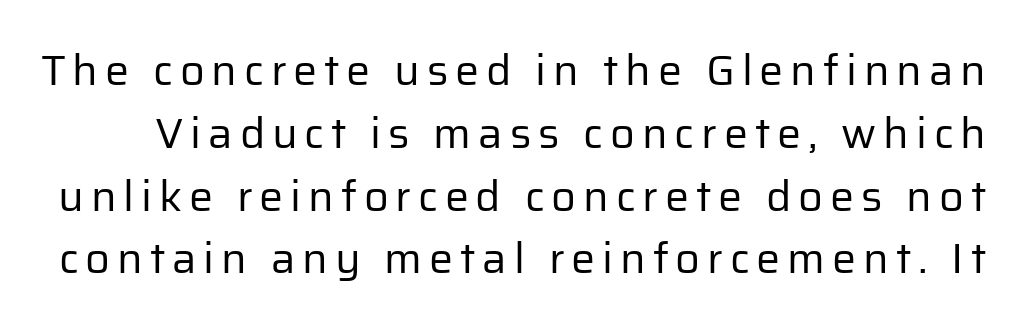
{"serif": "no", "italic": "no", "bold": "no", "weight": "regular", "width": "normal", "stroke_contrast": "low", "x_height": "medium", "monospaced": "no", "underline": "no", "line_spacing": "normal", "line_spacing_ratio": 1.46, "glyph_px": 43}
